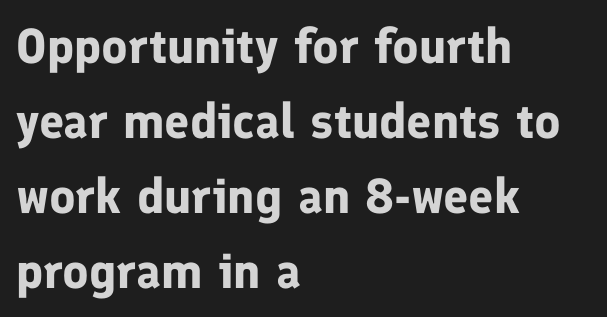
The image shows 49 px bold sans-serif type, upright; set left-aligned, normal line spacing (1.53x), normal letter spacing, not underlined; low stroke contrast and a medium x-height.
